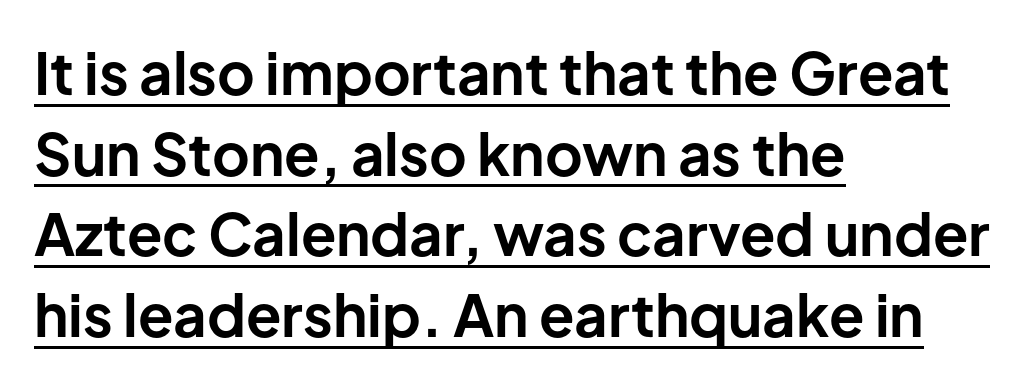
The image shows 58 px bold sans-serif type, upright; set left-aligned, normal line spacing (1.39x), normal letter spacing, underlined; low stroke contrast and a medium x-height.
